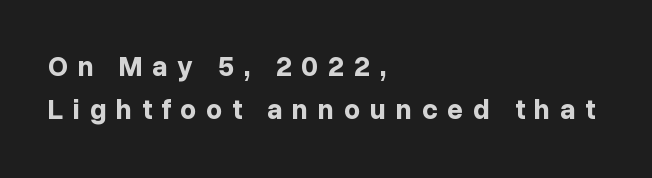
The image shows 28 px bold sans-serif type, upright; set left-aligned, normal line spacing (1.55x), unusually wide letter spacing (+0.35 em), not underlined; low stroke contrast and a medium x-height.
